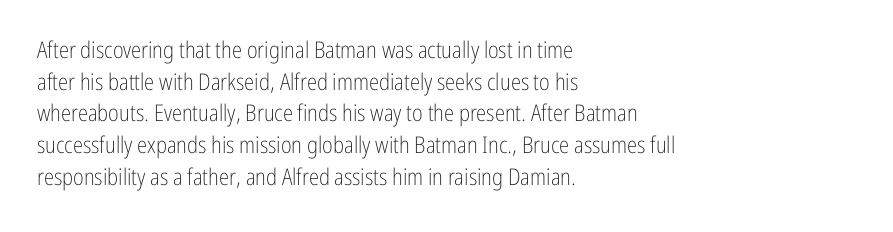
A roman cut, with each character standing at attention. Line spacing here is normal. The text block is weighted toward the left margin, trailing off unevenly rightward. Lines of text with bare space underneath. Nothing unusual about the tracking: characters are spaced as the font intends. A quiet, ordinary-to-light weight characterises the typeface.
